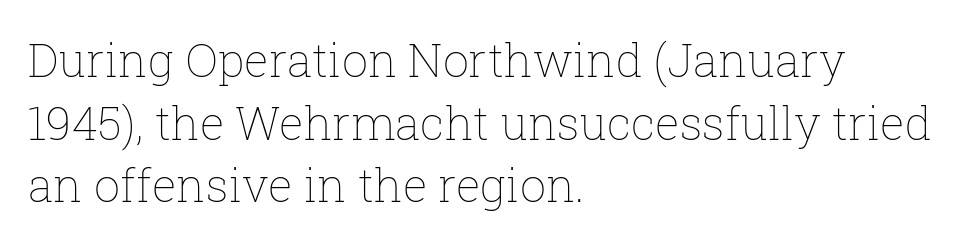
{"italic": "no", "bold": "no", "weight": "thin", "width": "normal", "stroke_contrast": "low", "x_height": "medium", "monospaced": "no", "underline": "no", "align": "left", "line_spacing": "normal", "line_spacing_ratio": 1.36, "letter_spacing": "normal", "letter_spacing_em": 0.0, "glyph_px": 46}
